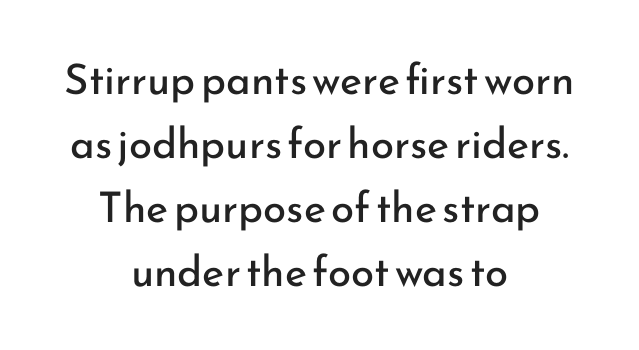
{"serif": "no", "italic": "no", "bold": "no", "weight": "regular", "width": "normal", "stroke_contrast": "low", "x_height": "small", "monospaced": "no", "underline": "no", "align": "center", "line_spacing": "normal", "line_spacing_ratio": 1.52, "letter_spacing": "normal", "letter_spacing_em": 0.0, "glyph_px": 42}
